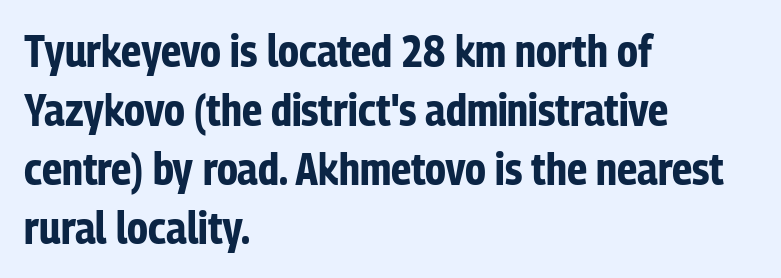
Q: Is the text bold? A: Yes.
Q: Is the text italic (slanted)? A: No, it is upright.
Q: Is the typeface a serif or a sans-serif typeface? A: Sans-serif.
Q: Is the text underlined? A: No.
Q: How is the paragraph aligned? A: Left-aligned.
Q: Is the spacing between letters normal or unusually wide? A: Normal.
Q: Is the spacing between lines tight, normal or loose? A: Normal.
Q: Width (condensed, normal, or wide)? A: Condensed.
Q: Stroke contrast? A: Low.
Q: x-height? A: Medium.
Q: Monospaced? A: No.
